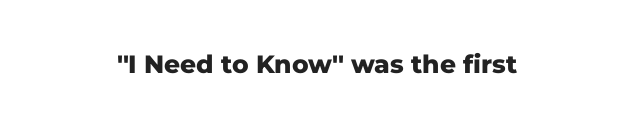
Notice how thick the strokes are: this is what a full bold looks like. This is roman type, the default non-slanted kind. Alignment: centered. Has an underline been added? It has not.
